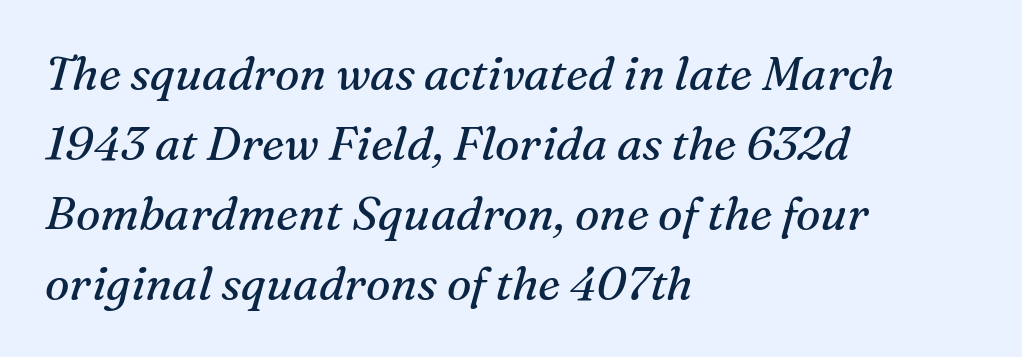
This sample uses plain, unmodified letter spacing. Quick note: interline space is typical. Short and long lines alike share a common starting point at left. The letters are slanted; this is an italic face.
